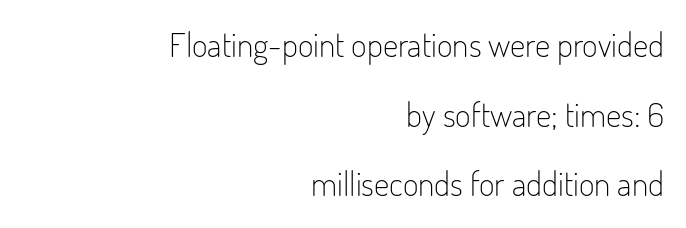
Q: Is the text bold? A: No.
Q: Is the text italic (slanted)? A: No, it is upright.
Q: Is the typeface a serif or a sans-serif typeface? A: Sans-serif.
Q: Is the text underlined? A: No.
Q: How is the paragraph aligned? A: Right-aligned.
Q: Is the spacing between letters normal or unusually wide? A: Normal.
Q: Is the spacing between lines tight, normal or loose? A: Loose.
Q: Width (condensed, normal, or wide)? A: Condensed.
Q: Stroke contrast? A: Low.
Q: x-height? A: Small.
Q: Monospaced? A: No.
